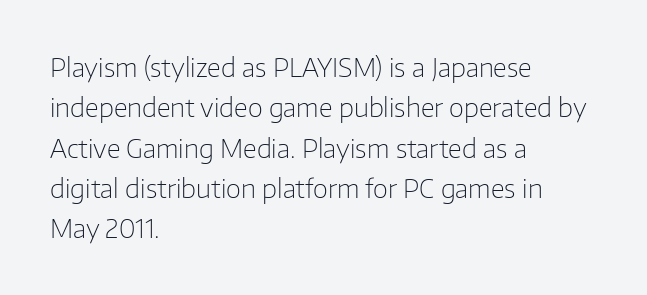
Check the space under the baseline: it is left empty. The type sits square on the baseline with zero lean. Line spacing here is normal. Casual observation: everything's shoved over to the left. Honestly, the letter spacing is just normal — you wouldn't notice it.
